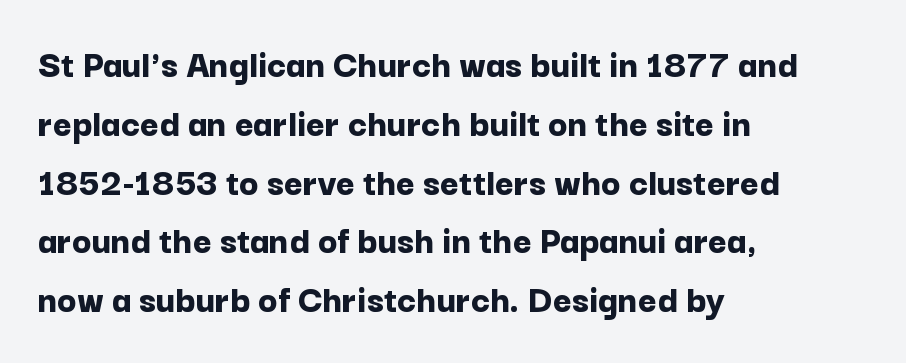
Q: Is the text bold? A: Yes.
Q: Is the text italic (slanted)? A: No, it is upright.
Q: Is the typeface a serif or a sans-serif typeface? A: Sans-serif.
Q: Is the text underlined? A: No.
Q: How is the paragraph aligned? A: Left-aligned.
Q: Is the spacing between letters normal or unusually wide? A: Normal.
Q: Is the spacing between lines tight, normal or loose? A: Normal.
Q: Width (condensed, normal, or wide)? A: Normal.
Q: Stroke contrast? A: Low.
Q: x-height? A: Medium.
Q: Monospaced? A: No.
